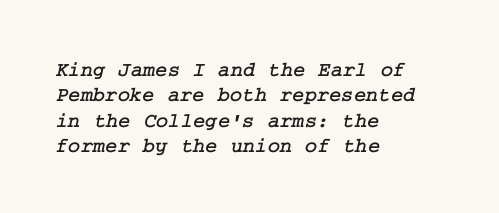
Q: Is the text underlined? A: No.
Q: How is the paragraph aligned? A: Left-aligned.
Q: Is the spacing between letters normal or unusually wide? A: Normal.
